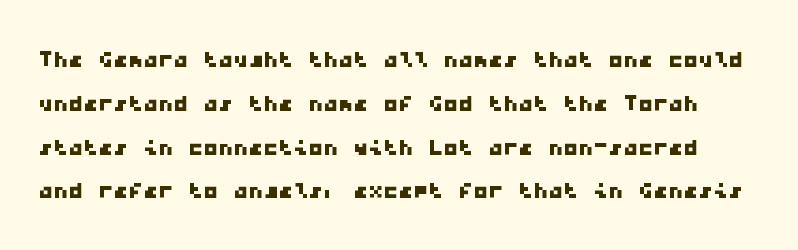
The image shows 30 px wide sans-serif type, monospaced; set normal line spacing (1.46x), normal letter spacing, not underlined; low stroke contrast and a medium x-height.
